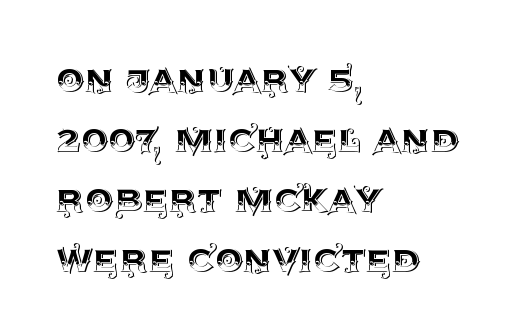
{"italic": "no", "width": "normal", "x_height": "large", "monospaced": "no", "underline": "no", "align": "left", "line_spacing": "normal", "line_spacing_ratio": 1.33, "letter_spacing": "normal", "letter_spacing_em": 0.0, "glyph_px": 45}
